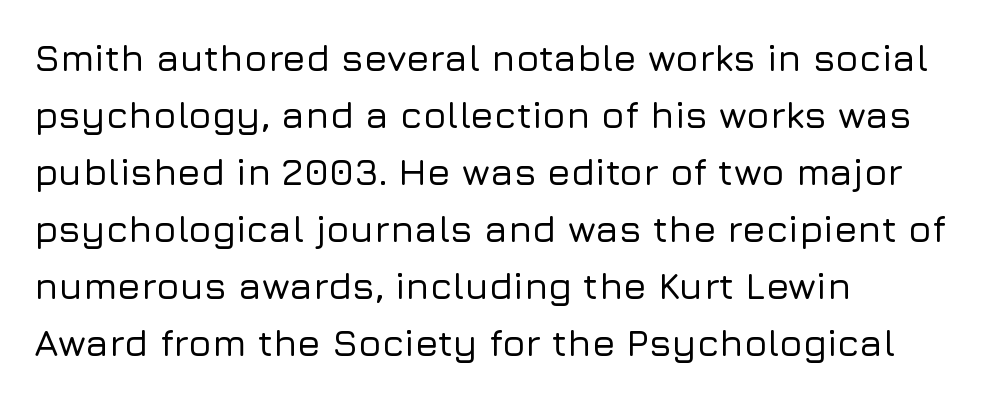
The image shows 38 px sans-serif type, upright; set left-aligned, normal line spacing (1.5x), normal letter spacing, not underlined; low stroke contrast and a medium x-height.
